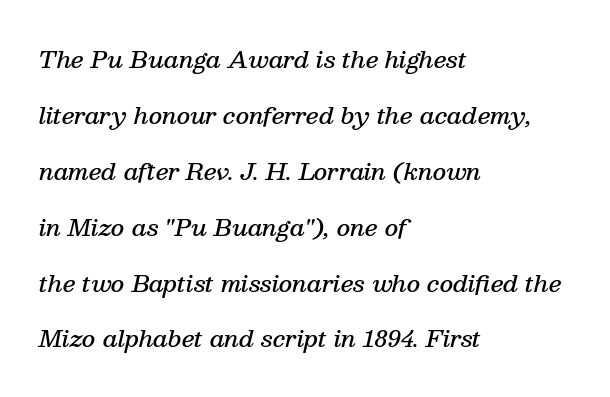
Reading down the column, the eye jumps a long way to each next line. There's an unmistakable incline to the writing here. On the weight axis this lands at semibold, roughly 600. The letterforms sit shoulder to shoulder at normal distance. Does the copy run flush right? No — it runs flush left.
